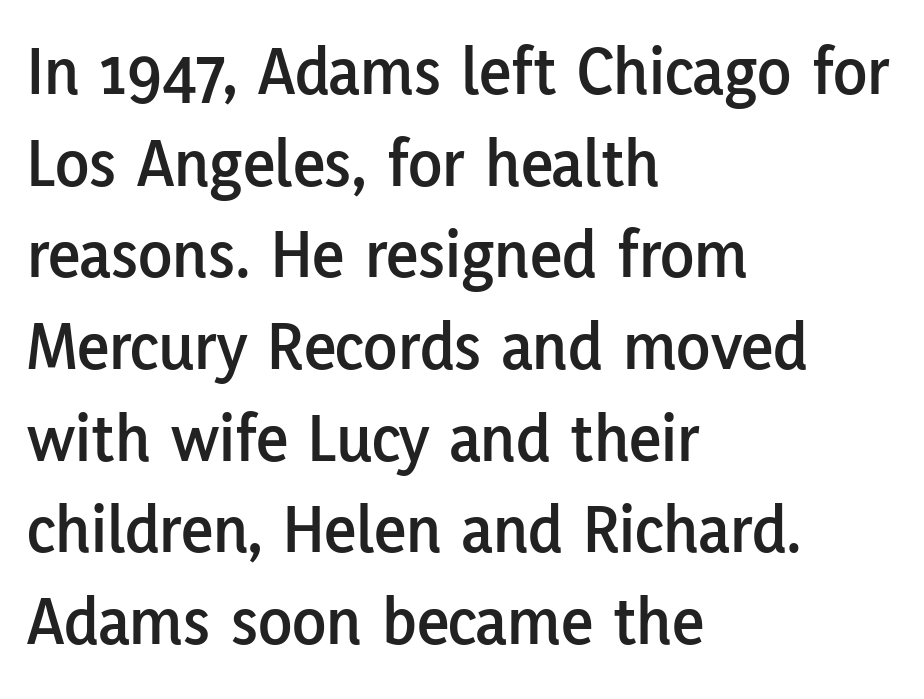
{"serif": "no", "italic": "no", "width": "normal", "stroke_contrast": "low", "x_height": "medium", "monospaced": "no", "underline": "no", "align": "left", "line_spacing": "normal", "line_spacing_ratio": 1.31, "letter_spacing": "normal", "letter_spacing_em": 0.0, "glyph_px": 70}
